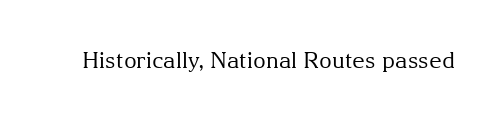
Q: Is the text bold? A: No.
Q: Is the text italic (slanted)? A: No, it is upright.
Q: Is the text underlined? A: No.
Q: Is the spacing between letters normal or unusually wide? A: Normal.
